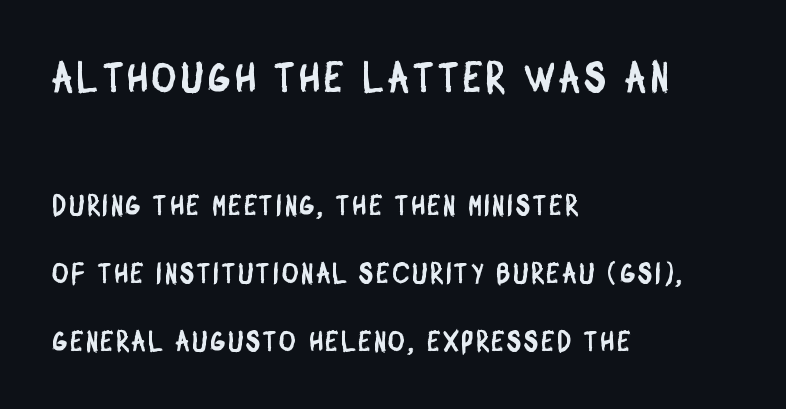
The image shows 42 px condensed sans-serif type; set left-aligned, loose line spacing (2.43x), not underlined; the first (top) block is 1.5x larger; low stroke contrast and a large x-height.
